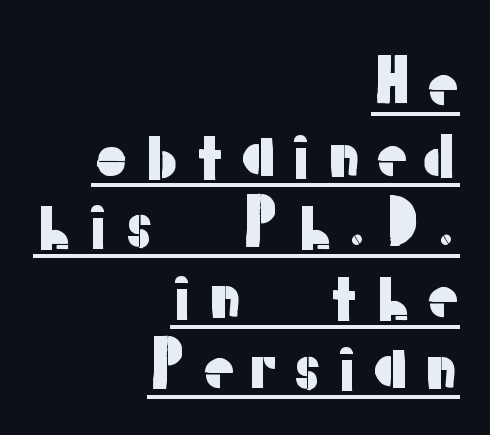
{"serif": "no", "italic": "no", "width": "normal", "stroke_contrast": "low", "x_height": "medium", "monospaced": "no", "underline": "yes", "align": "right", "line_spacing": "tight", "line_spacing_ratio": 1.14, "glyph_px": 62}
